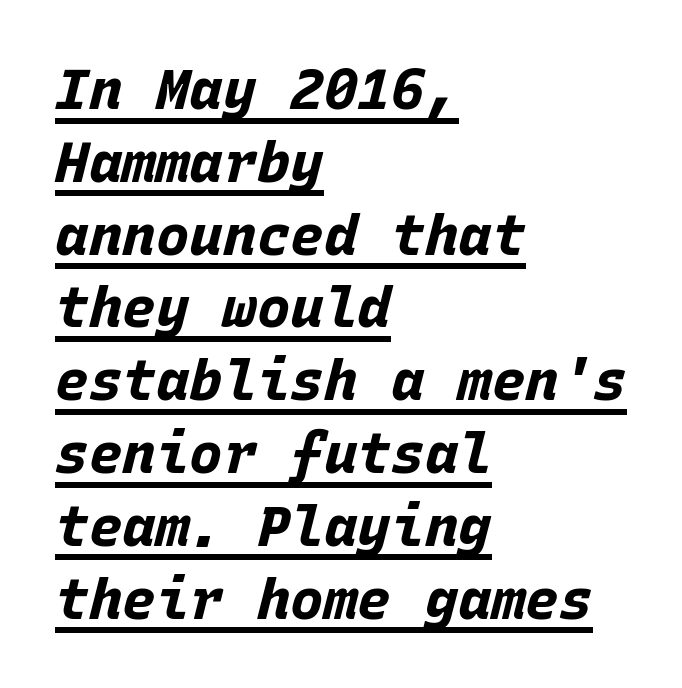
The face used here is monospaced, like something from a code editor. Strong, thick strokes mark this as bold type. This rendering uses left alignment, leaving the right contour irregular. The letters sit at their default tracking, neither squeezed nor spread. Notice how descenders clear the ascenders below comfortably — that's standard leading.
